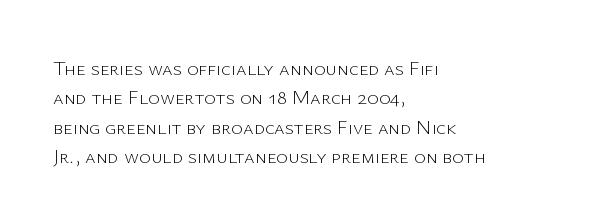
Q: Is the text bold? A: No.
Q: Is the text italic (slanted)? A: No, it is upright.
Q: Is the text underlined? A: No.
Q: How is the paragraph aligned? A: Left-aligned.
Q: Is the spacing between letters normal or unusually wide? A: Normal.
Q: Is the spacing between lines tight, normal or loose? A: Normal.
